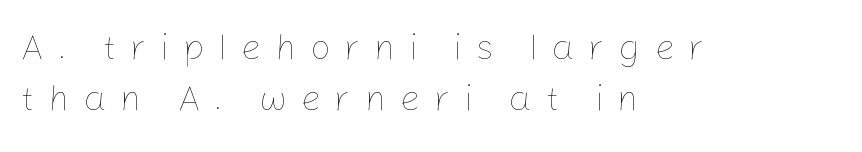
The image shows 36 px thin type, upright; set left-aligned, normal line spacing (1.41x), unusually wide letter spacing (+0.38 em), not underlined; low stroke contrast and a medium x-height.
